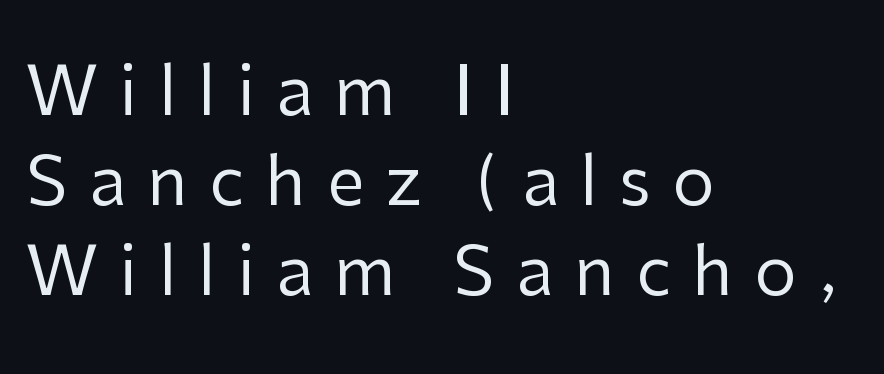
{"serif": "no", "italic": "no", "bold": "no", "weight": "regular", "width": "normal", "stroke_contrast": "low", "x_height": "medium", "monospaced": "no", "underline": "no", "align": "left", "line_spacing": "normal", "line_spacing_ratio": 1.34, "letter_spacing": "wide", "letter_spacing_em": 0.32, "glyph_px": 67}
